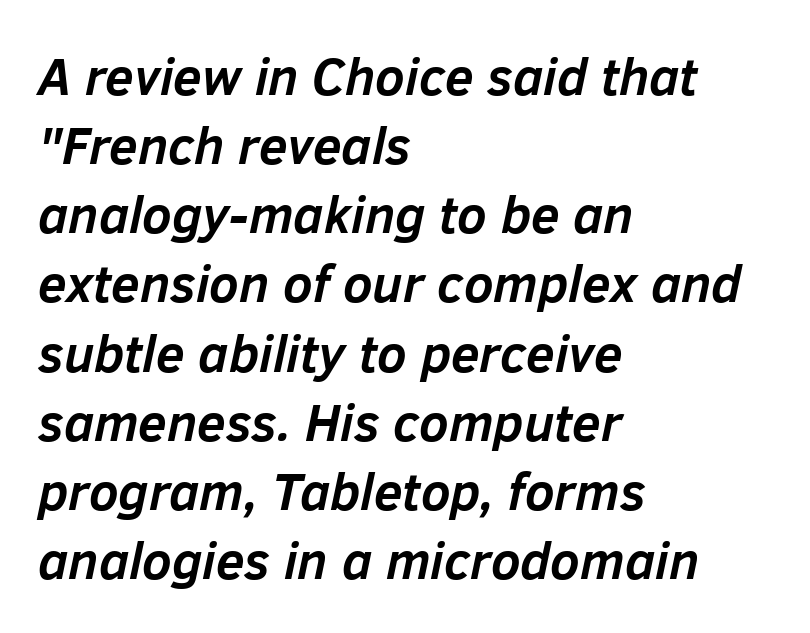
Q: Is the text bold? A: Yes.
Q: Is the text italic (slanted)? A: Yes, it leans right by about 12 degrees.
Q: Is the text underlined? A: No.
Q: How is the paragraph aligned? A: Left-aligned.
Q: Is the spacing between letters normal or unusually wide? A: Normal.
Q: Is the spacing between lines tight, normal or loose? A: Normal.
Q: Width (condensed, normal, or wide)? A: Normal.
Q: Stroke contrast? A: Low.
Q: x-height? A: Medium.
Q: Monospaced? A: No.
